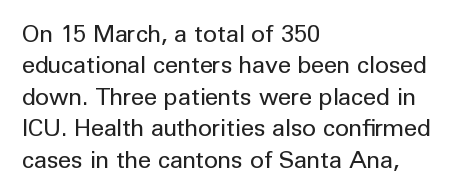
What stands out about the letter spacing? Nothing — it is the standard amount. Unmarked baselines from the first word to the last. The rendering anchors every line to the left-hand side. Regarding leading, the lines here are spaced in the standard way. Compared with a typical body face, this is equally light or lighter still. In terms of posture, this sample is upright.
